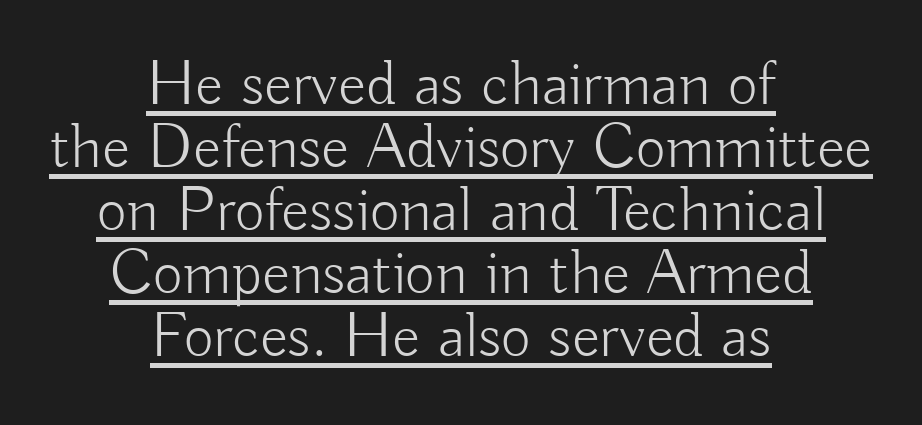
Nope, no serifs anywhere on these letters. Horizontal bands of white between lines are thin slivers. No heavy texture on the line: the type isn't bold. Compared with undecorated copy, this sample adds a rule below the words. The paragraph has two soft edges and a firm central axis. A typesetter would call this proportional, since set widths differ per character.
